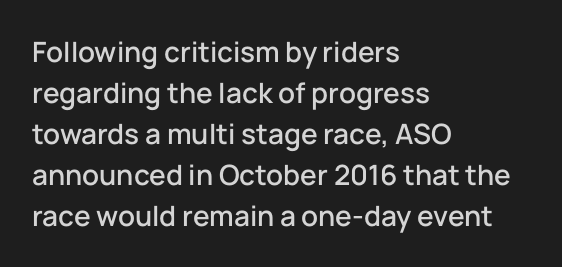
The image shows 28 px sans-serif type, upright; set left-aligned, normal line spacing (1.46x), normal letter spacing, not underlined; low stroke contrast and a medium x-height.
